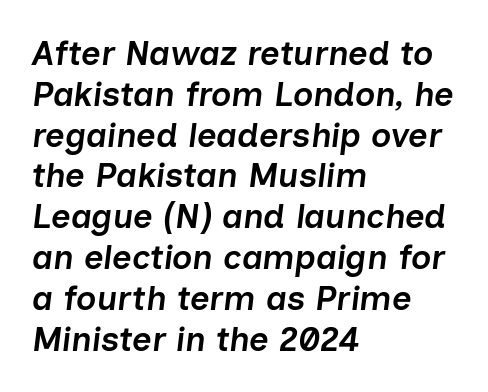
The image shows 34 px semibold type, italic (leaning right); set left-aligned, line spacing 1.2x, normal letter spacing, not underlined; low stroke contrast and a medium x-height.
